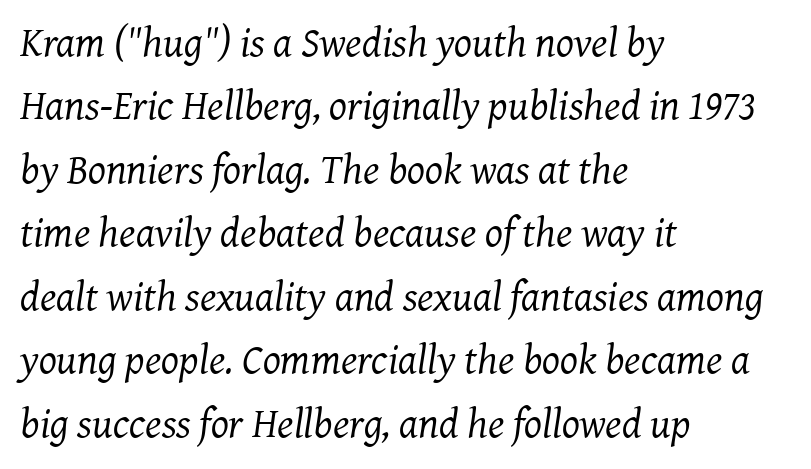
The image shows 42 px regular-weight serif type, italic (leaning right); set left-aligned, normal line spacing (1.51x), normal letter spacing, not underlined; medium stroke contrast and a medium x-height.
